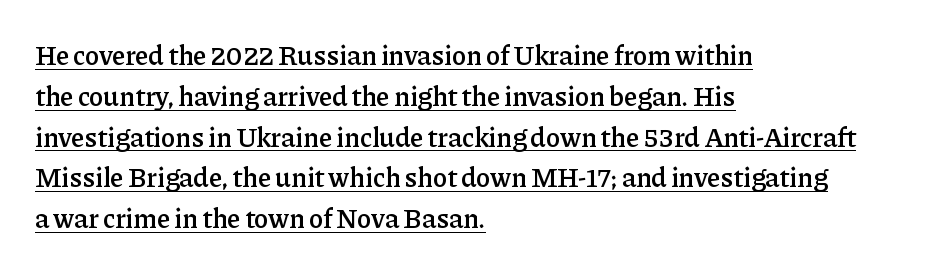
{"italic": "no", "bold": "semi", "underline": "yes", "align": "left", "line_spacing": "normal", "line_spacing_ratio": 1.51, "letter_spacing": "normal", "letter_spacing_em": 0.0, "glyph_px": 27}
